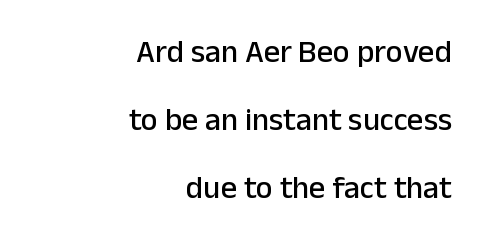
The image shows 32 px sans-serif type, upright; set right-aligned, loose line spacing (2.12x), normal letter spacing, not underlined; low stroke contrast and a medium x-height.
